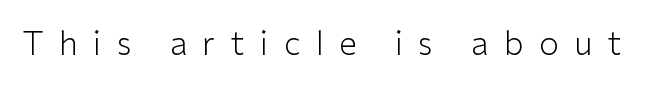
Q: Is the text bold? A: No.
Q: Is the text italic (slanted)? A: No, it is upright.
Q: Is the typeface a serif or a sans-serif typeface? A: Sans-serif.
Q: Is the text underlined? A: No.
Q: Is the spacing between letters normal or unusually wide? A: Unusually wide.
Q: Width (condensed, normal, or wide)? A: Normal.
Q: Stroke contrast? A: Low.
Q: x-height? A: Medium.
Q: Monospaced? A: No.
